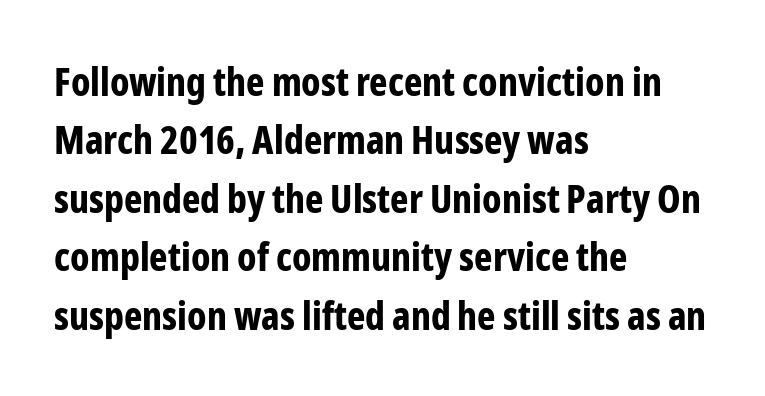
The lines in this sample share a left origin and differ only in where they stop. Leading matches the norm, producing a regular column. Strong, thick strokes mark this as bold type. Look at the tracking — it's just the regular setting, nothing added.
